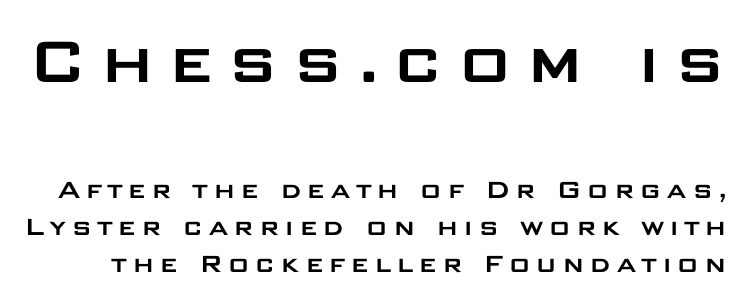
Anything drawn beneath the words? Only blank space. Think of a printed novel: that variable character pitch is what you see here. You can tell from the bare stems that sans-serif type was used. Whoever set this made the first block the dominant, larger element. Every stem runs plumb, perpendicular to the baseline.
